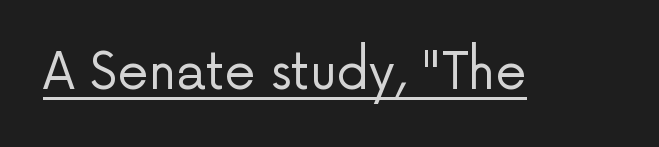
Q: Is the text bold? A: No.
Q: Is the text italic (slanted)? A: No, it is upright.
Q: Is the typeface a serif or a sans-serif typeface? A: Sans-serif.
Q: Is the text underlined? A: Yes.
Q: Is the spacing between letters normal or unusually wide? A: Normal.
Q: Width (condensed, normal, or wide)? A: Normal.
Q: Stroke contrast? A: Low.
Q: x-height? A: Medium.
Q: Monospaced? A: No.
